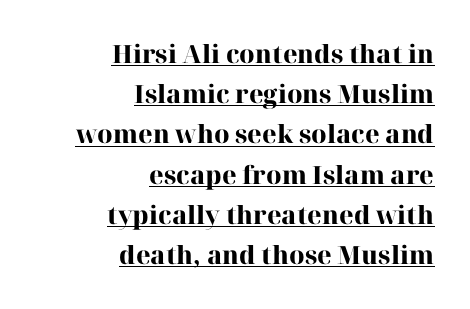
Q: Is the text bold? A: Yes.
Q: Is the text italic (slanted)? A: No, it is upright.
Q: Is the text underlined? A: Yes.
Q: How is the paragraph aligned? A: Right-aligned.
Q: Is the spacing between letters normal or unusually wide? A: Normal.
Q: Is the spacing between lines tight, normal or loose? A: Normal.
